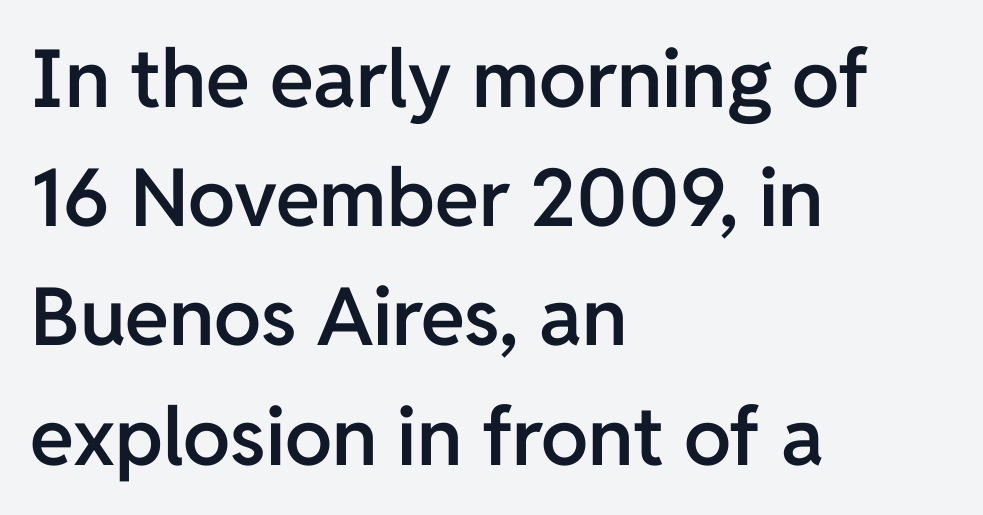
Q: Is the text bold? A: Semi-bold.
Q: Is the text italic (slanted)? A: No, it is upright.
Q: Is the typeface a serif or a sans-serif typeface? A: Sans-serif.
Q: Is the text underlined? A: No.
Q: How is the paragraph aligned? A: Left-aligned.
Q: Is the spacing between letters normal or unusually wide? A: Normal.
Q: Is the spacing between lines tight, normal or loose? A: Normal.
Q: Width (condensed, normal, or wide)? A: Normal.
Q: Stroke contrast? A: Low.
Q: x-height? A: Medium.
Q: Monospaced? A: No.
